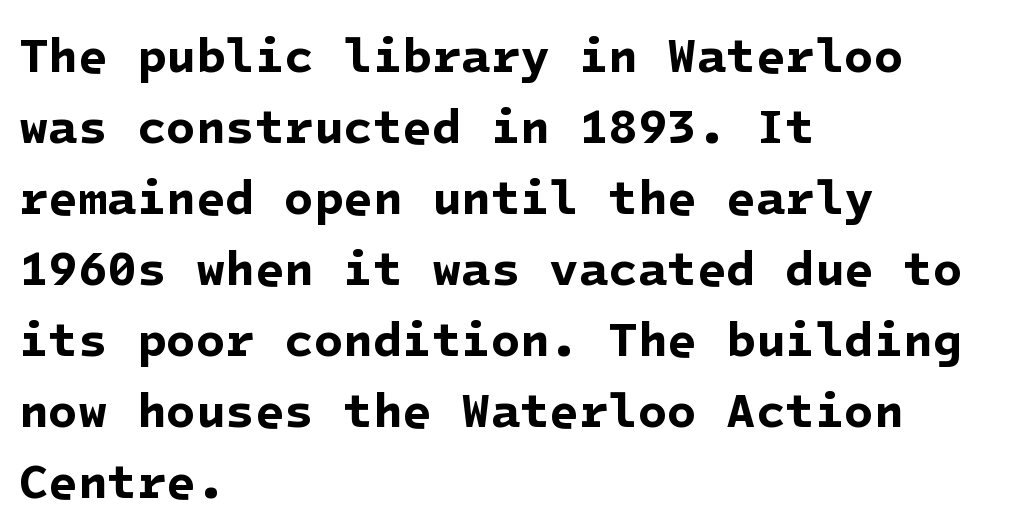
{"serif": "no", "bold": "yes", "weight": "bold", "width": "normal", "stroke_contrast": "low", "x_height": "medium", "underline": "no", "align": "left", "line_spacing": "normal", "line_spacing_ratio": 1.48, "letter_spacing": "normal", "letter_spacing_em": 0.0, "glyph_px": 48}
